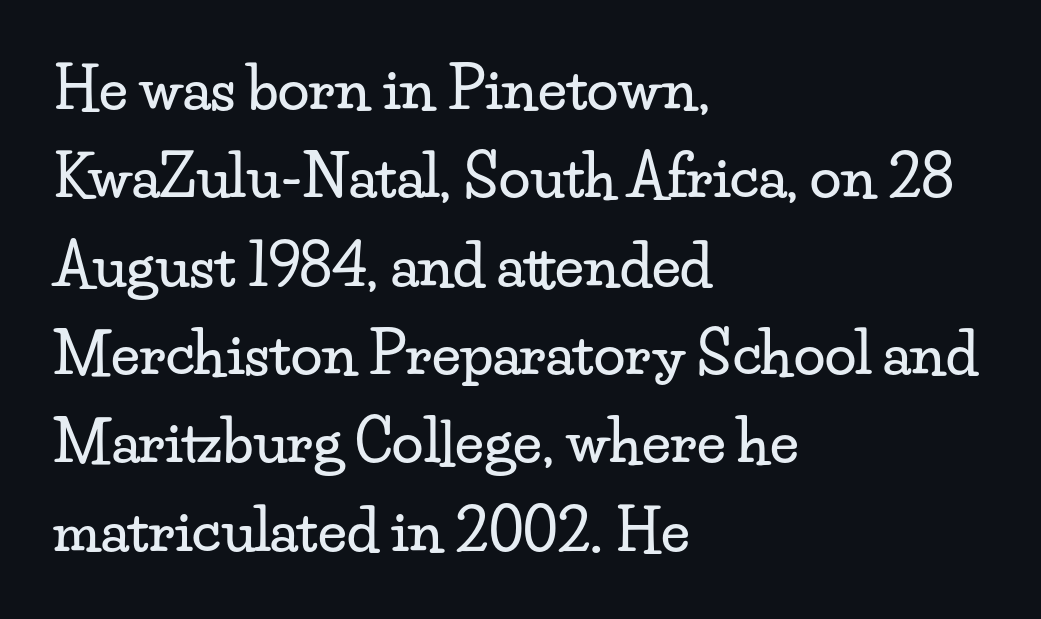
Q: Is the text italic (slanted)? A: No, it is upright.
Q: Is the typeface a serif or a sans-serif typeface? A: Serif.
Q: Is the text underlined? A: No.
Q: How is the paragraph aligned? A: Left-aligned.
Q: Is the spacing between letters normal or unusually wide? A: Normal.
Q: Is the spacing between lines tight, normal or loose? A: Normal.
Q: Width (condensed, normal, or wide)? A: Wide.
Q: Stroke contrast? A: Low.
Q: x-height? A: Small.
Q: Monospaced? A: No.
